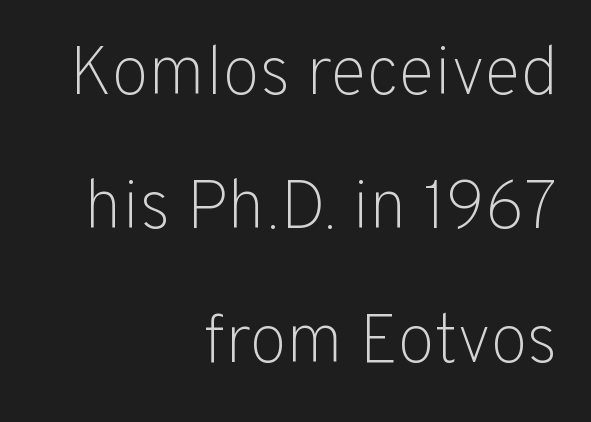
The image shows 69 px light sans-serif type, upright; set right-aligned, loose line spacing (1.94x), normal letter spacing, not underlined; low stroke contrast and a medium x-height.
